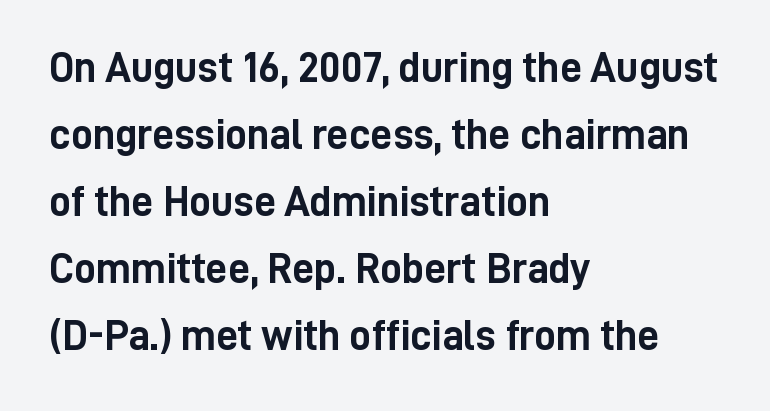
{"serif": "no", "italic": "no", "bold": "yes", "weight": "semibold", "width": "condensed", "stroke_contrast": "low", "x_height": "medium", "monospaced": "no", "underline": "no", "align": "left", "line_spacing": "normal", "line_spacing_ratio": 1.56, "letter_spacing": "normal", "letter_spacing_em": 0.0, "glyph_px": 43}
